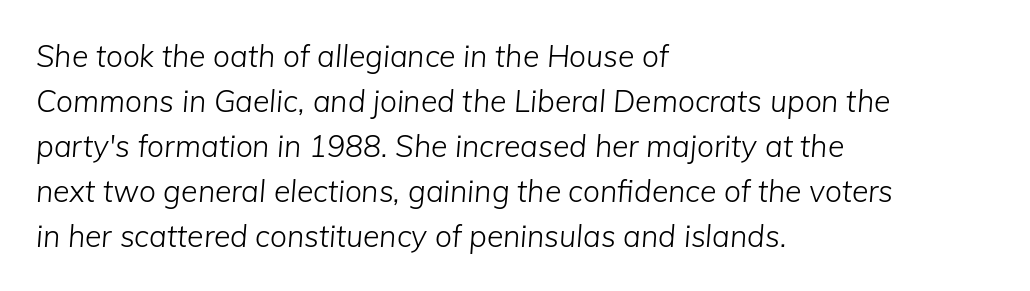
Q: Is the text bold? A: No.
Q: Is the text italic (slanted)? A: Yes, it leans right by about 5 degrees.
Q: Is the text underlined? A: No.
Q: How is the paragraph aligned? A: Left-aligned.
Q: Is the spacing between letters normal or unusually wide? A: Normal.
Q: Is the spacing between lines tight, normal or loose? A: Normal.
Q: Width (condensed, normal, or wide)? A: Normal.
Q: Stroke contrast? A: Low.
Q: x-height? A: Medium.
Q: Monospaced? A: No.
